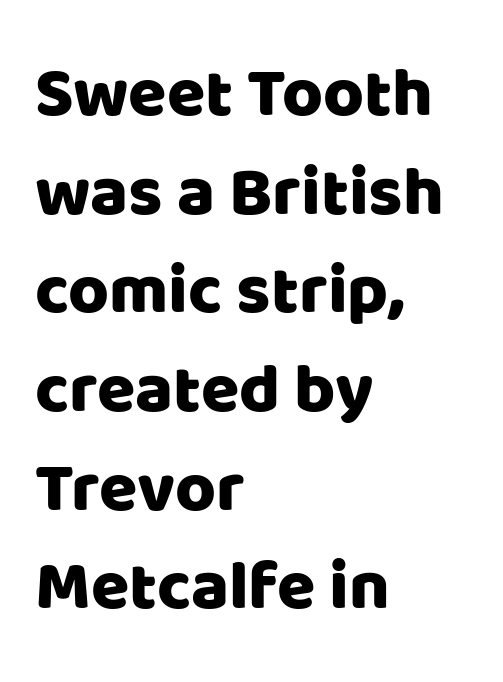
{"serif": "no", "italic": "no", "width": "normal", "stroke_contrast": "low", "x_height": "large", "monospaced": "no", "underline": "no", "align": "left", "line_spacing": "normal", "line_spacing_ratio": 1.41, "letter_spacing": "normal", "letter_spacing_em": 0.0, "glyph_px": 70}
